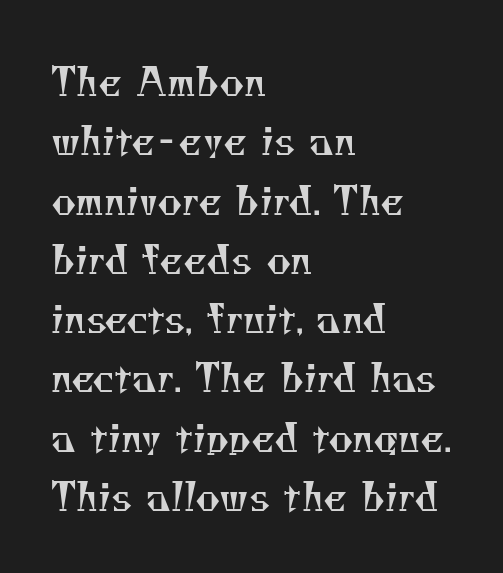
{"serif": "yes", "bold": "no", "weight": "regular", "width": "normal", "stroke_contrast": "medium", "x_height": "small", "monospaced": "no", "underline": "no", "align": "left", "line_spacing": "normal", "line_spacing_ratio": 1.56, "letter_spacing": "normal", "letter_spacing_em": 0.0, "glyph_px": 38}
